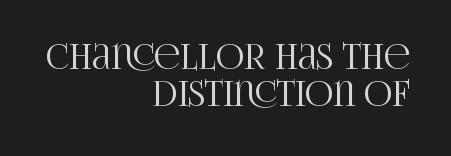
The image shows 35 px condensed serif type, upright; set right-aligned, tight line spacing (1.07x), normal letter spacing, not underlined; high stroke contrast and a large x-height.
